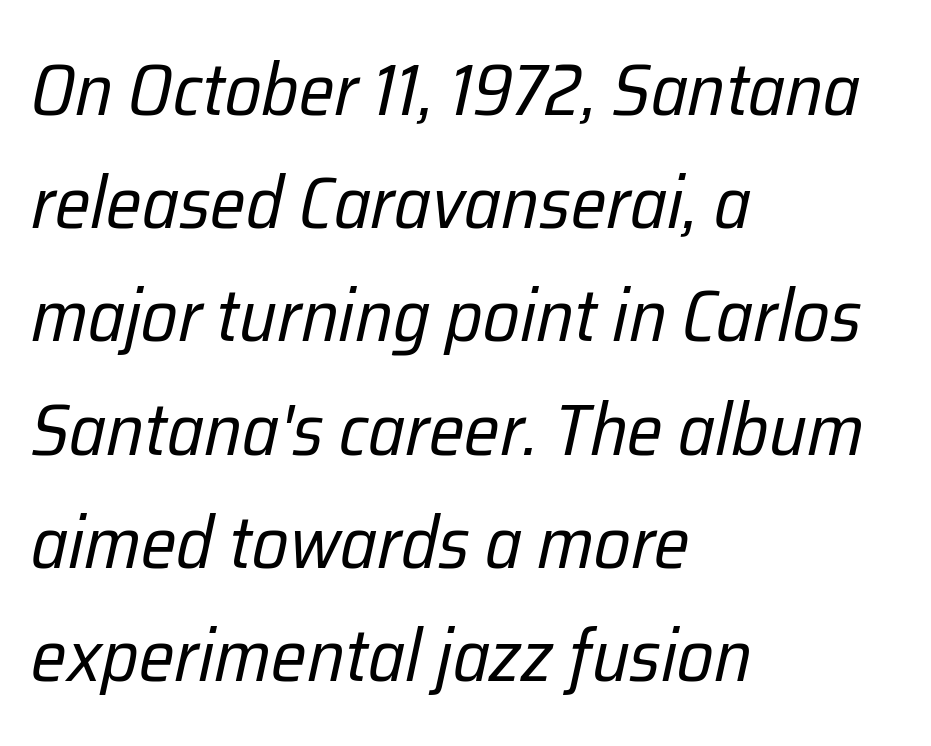
The image shows 74 px regular-weight, condensed type, italic (leaning right); set left-aligned, normal line spacing (1.53x), normal letter spacing, not underlined; low stroke contrast and a medium x-height.
